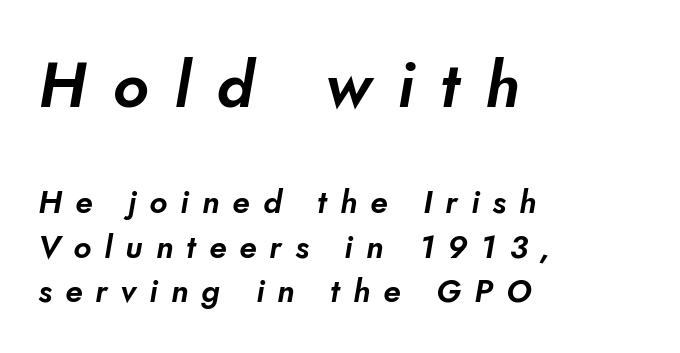
Q: Is the typeface a serif or a sans-serif typeface? A: Sans-serif.
Q: Is the text underlined? A: No.
Q: How is the paragraph aligned? A: Left-aligned.
Q: Is the spacing between letters normal or unusually wide? A: Unusually wide.
Q: Is the spacing between lines tight, normal or loose? A: Normal.
Q: Which block of text is set in a larger size, the first (top) or the second (bottom)? A: The first (top) one.
Q: Width (condensed, normal, or wide)? A: Normal.
Q: Stroke contrast? A: Low.
Q: x-height? A: Small.
Q: Monospaced? A: No.
